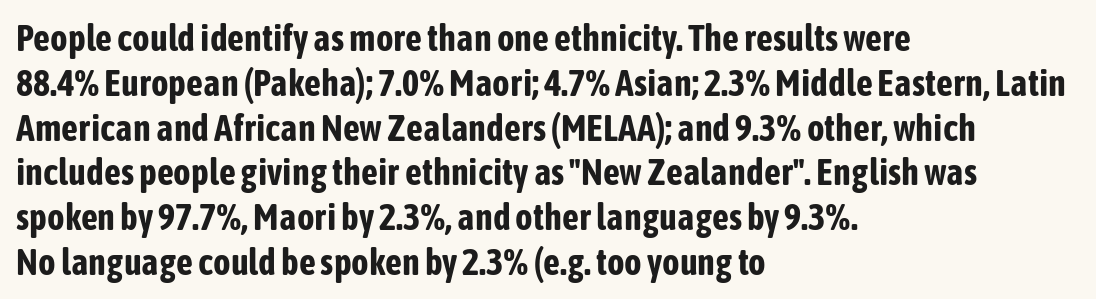
The image shows 37 px bold, condensed sans-serif type, upright; set left-aligned, line spacing 1.21x, normal letter spacing, not underlined; low stroke contrast and a medium x-height.
